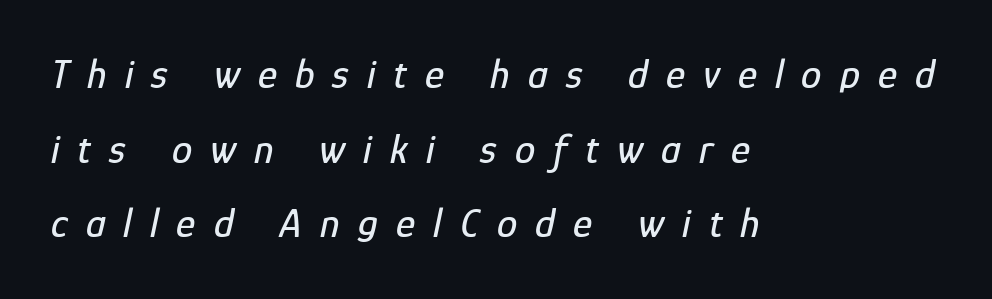
Q: Is the text italic (slanted)? A: Yes, it leans right by about 12 degrees.
Q: Is the text underlined? A: No.
Q: How is the paragraph aligned? A: Left-aligned.
Q: Is the spacing between letters normal or unusually wide? A: Unusually wide.
Q: Width (condensed, normal, or wide)? A: Condensed.
Q: Stroke contrast? A: Low.
Q: x-height? A: Medium.
Q: Monospaced? A: No.
